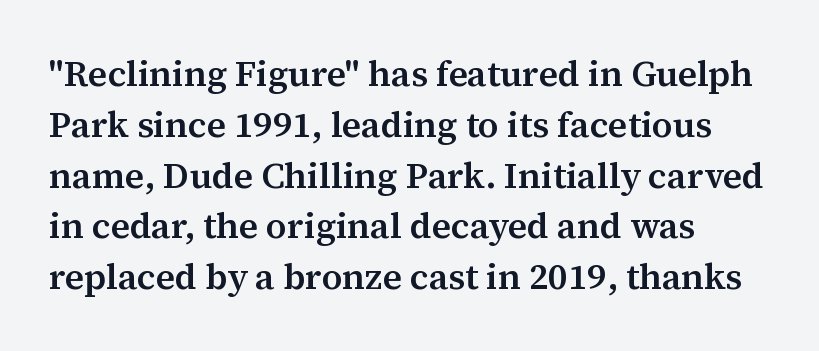
Each letter's strokes conclude with small projecting serifs. Vertical strokes here are truly vertical. Which margin do the lines hug? The left one — the right edge is uneven. Any mark beneath the type? The region is blank. Its strokes are somewhat broadened, the hallmark of semibold type.
